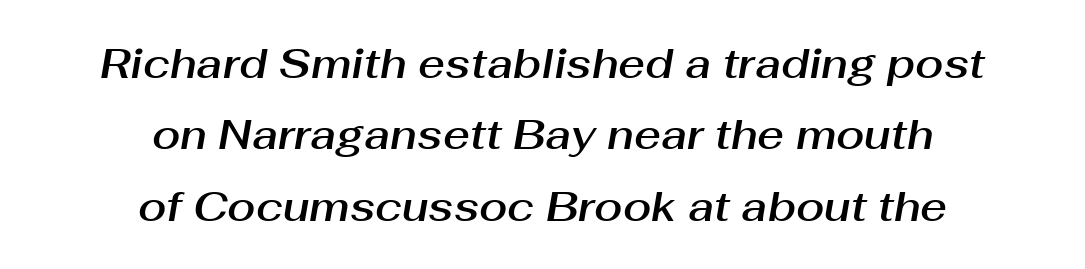
{"italic": "yes", "lean": "right", "slant_degrees": 10, "width": "normal", "stroke_contrast": "medium", "x_height": "medium", "monospaced": "no", "underline": "no", "align": "center", "line_spacing_ratio": 1.74, "letter_spacing": "normal", "letter_spacing_em": 0.0, "glyph_px": 41}
